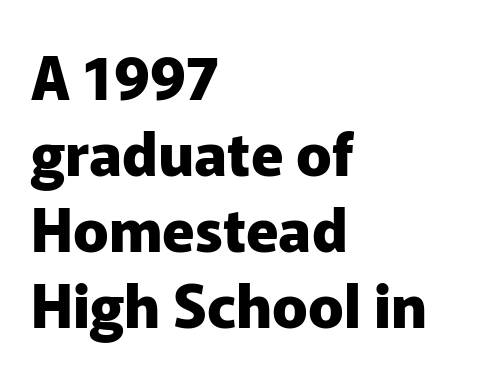
{"serif": "no", "italic": "no", "bold": "yes", "weight": "heavy", "width": "normal", "stroke_contrast": "low", "x_height": "medium", "monospaced": "no", "underline": "no", "align": "left", "line_spacing": "normal", "line_spacing_ratio": 1.29, "letter_spacing": "normal", "letter_spacing_em": 0.0, "glyph_px": 59}
